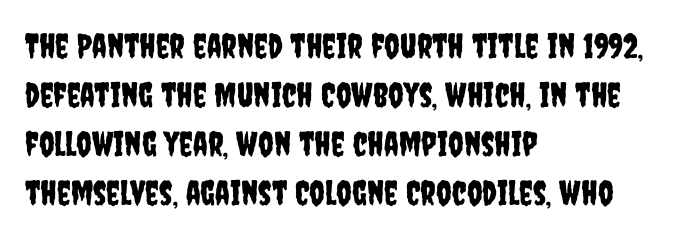
{"serif": "no", "italic": "no", "width": "condensed", "stroke_contrast": "low", "x_height": "large", "monospaced": "no", "underline": "no", "align": "left", "line_spacing": "normal", "line_spacing_ratio": 1.44, "letter_spacing": "normal", "letter_spacing_em": 0.0, "glyph_px": 34}
